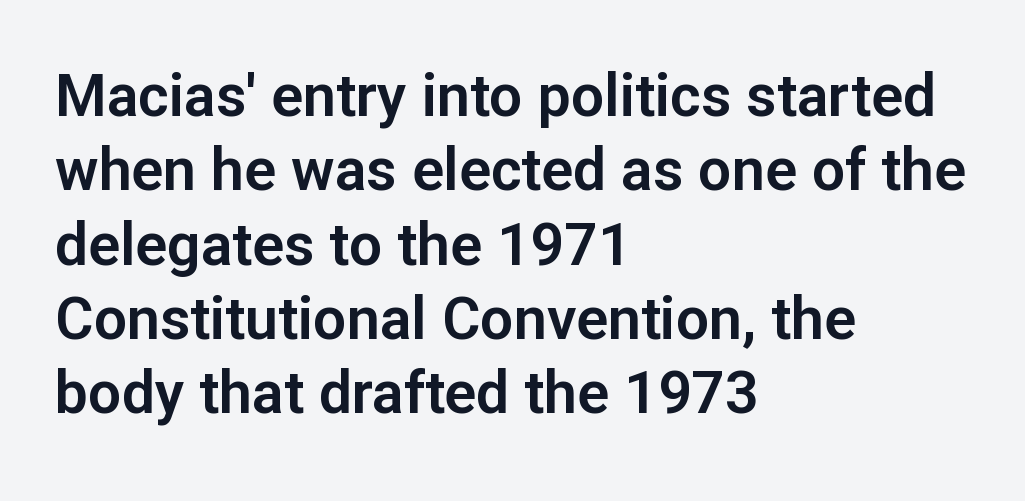
The image shows 59 px sans-serif type, upright; set left-aligned, normal line spacing (1.26x), normal letter spacing, not underlined; low stroke contrast and a medium x-height.
